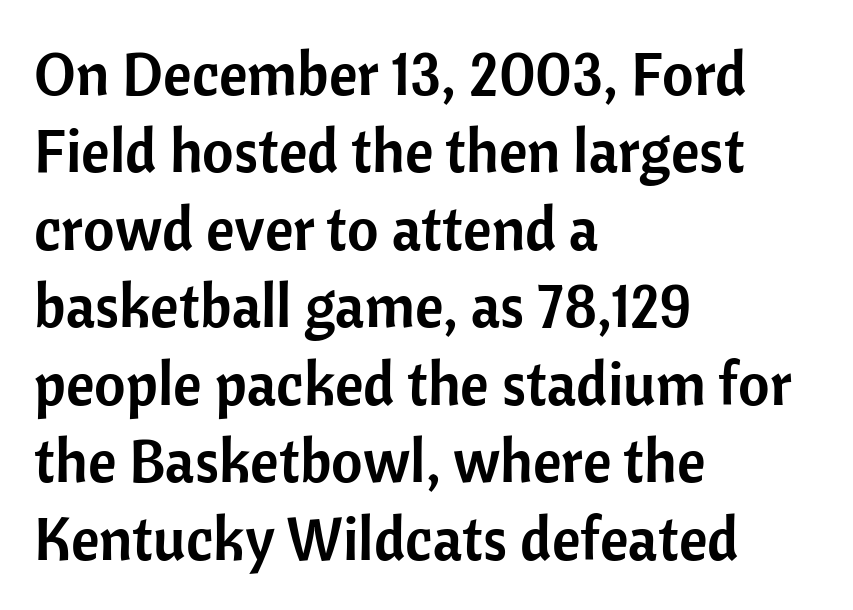
{"serif": "no", "italic": "no", "width": "normal", "stroke_contrast": "low", "x_height": "medium", "monospaced": "no", "underline": "no", "align": "left", "line_spacing": "normal", "line_spacing_ratio": 1.27, "letter_spacing": "normal", "letter_spacing_em": 0.0, "glyph_px": 61}
